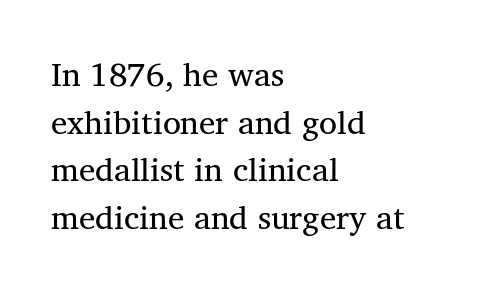
Q: Is the text bold? A: No.
Q: Is the text italic (slanted)? A: No, it is upright.
Q: Is the typeface a serif or a sans-serif typeface? A: Serif.
Q: Is the text underlined? A: No.
Q: How is the paragraph aligned? A: Left-aligned.
Q: Is the spacing between letters normal or unusually wide? A: Normal.
Q: Is the spacing between lines tight, normal or loose? A: Normal.
Q: Width (condensed, normal, or wide)? A: Normal.
Q: Stroke contrast? A: Medium.
Q: x-height? A: Medium.
Q: Monospaced? A: No.
